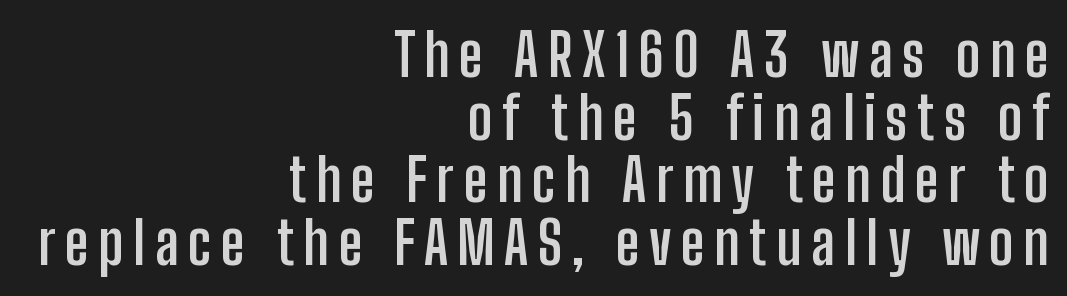
Q: Is the text bold? A: Yes.
Q: Is the text italic (slanted)? A: No, it is upright.
Q: Is the typeface a serif or a sans-serif typeface? A: Sans-serif.
Q: Is the text underlined? A: No.
Q: How is the paragraph aligned? A: Right-aligned.
Q: Is the spacing between lines tight, normal or loose? A: Tight.
Q: Width (condensed, normal, or wide)? A: Condensed.
Q: Stroke contrast? A: Low.
Q: x-height? A: Medium.
Q: Monospaced? A: No.
